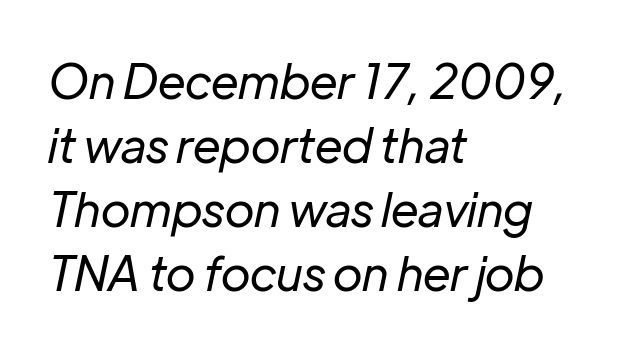
The image shows 47 px regular-weight type, italic (leaning right); set left-aligned, normal line spacing (1.36x), normal letter spacing, not underlined; low stroke contrast and a medium x-height.
